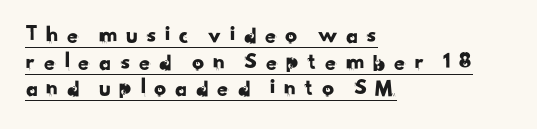
Look at the tracking — it's clearly loosened, letters drifting apart. You can see a thin bar hugging the bottom of the glyphs. In CSS terms this would be text-align: left. If you measured baseline to baseline, you'd find a short distance.
